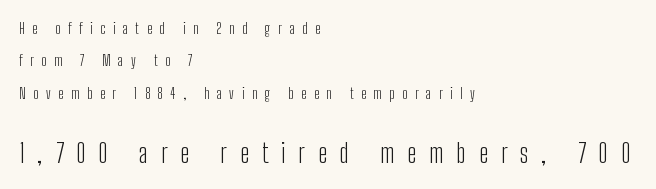
Q: Is the text bold? A: No.
Q: Is the text italic (slanted)? A: No, it is upright.
Q: Is the text underlined? A: No.
Q: How is the paragraph aligned? A: Left-aligned.
Q: Is the spacing between letters normal or unusually wide? A: Unusually wide.
Q: Is the spacing between lines tight, normal or loose? A: Loose.
Q: Which block of text is set in a larger size, the first (top) or the second (bottom)? A: The second (bottom) one.
